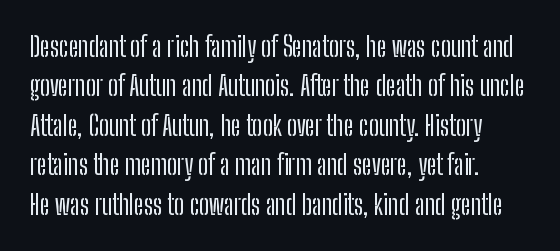
{"italic": "no", "underline": "no", "align": "left", "line_spacing": "normal", "line_spacing_ratio": 1.46, "letter_spacing": "normal", "letter_spacing_em": 0.0, "glyph_px": 27}
